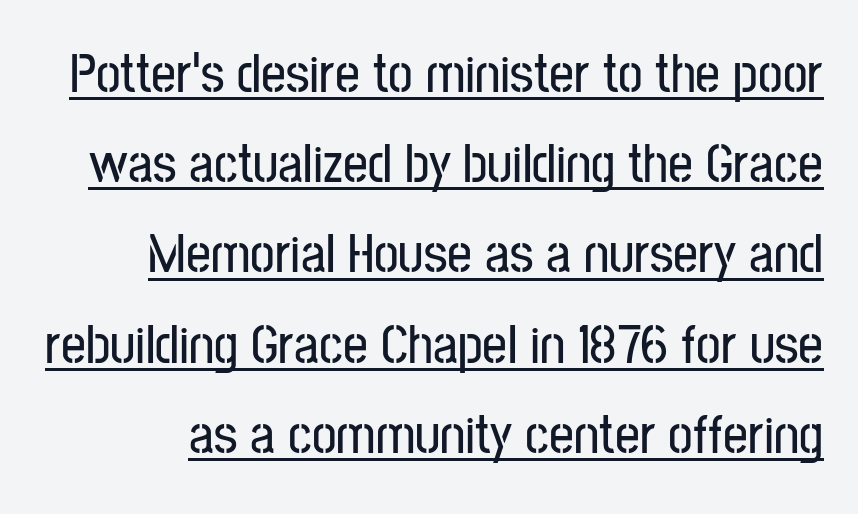
The image shows 55 px condensed sans-serif type, upright; set normal line spacing (1.64x), normal letter spacing, underlined; low stroke contrast and a medium x-height.
